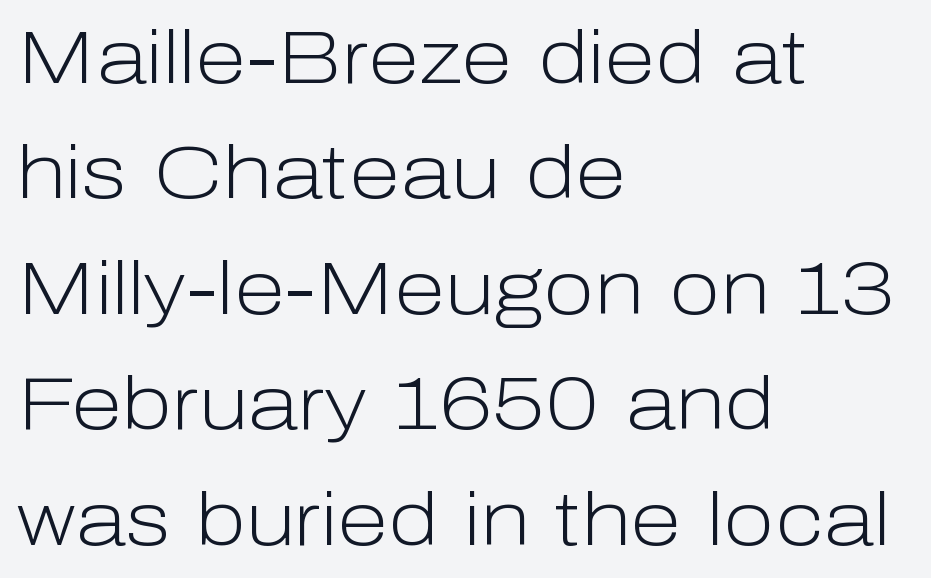
The image shows 75 px light sans-serif type, upright; set left-aligned, normal line spacing (1.54x), normal letter spacing, not underlined; low stroke contrast and a medium x-height.
